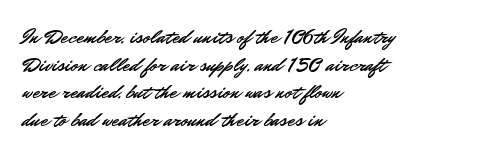
The image shows 21 px text type; set left-aligned, normal line spacing (1.32x), normal letter spacing, not underlined.
